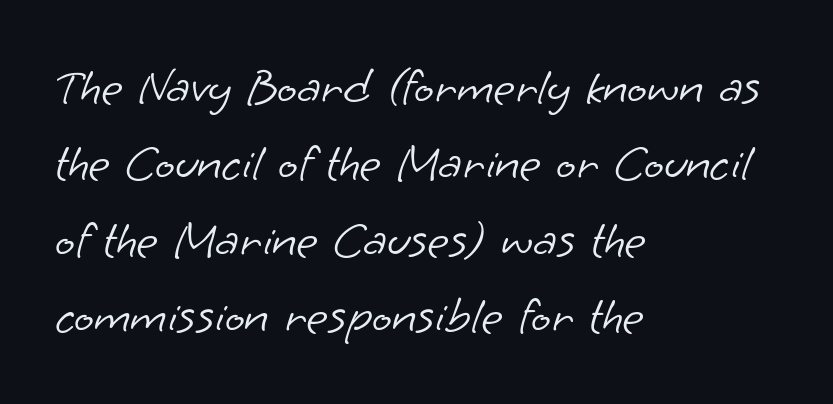
{"serif": "no", "bold": "no", "weight": "light", "width": "normal", "stroke_contrast": "low", "x_height": "small", "monospaced": "no", "underline": "no", "align": "left", "line_spacing": "normal", "line_spacing_ratio": 1.47, "letter_spacing": "normal", "letter_spacing_em": 0.0, "glyph_px": 52}
